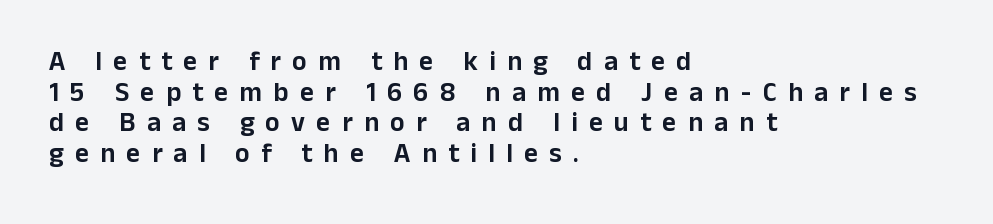
The image shows 27 px text type, upright; set left-aligned, tight line spacing (1.13x), unusually wide letter spacing (+0.42 em), not underlined.
